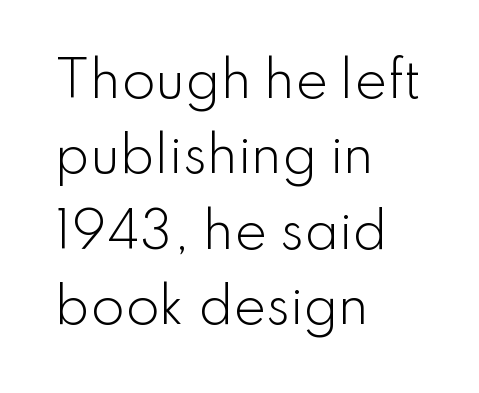
The image shows 49 px light sans-serif type, upright; set left-aligned, normal line spacing (1.54x), normal letter spacing, not underlined; low stroke contrast and a small x-height.
